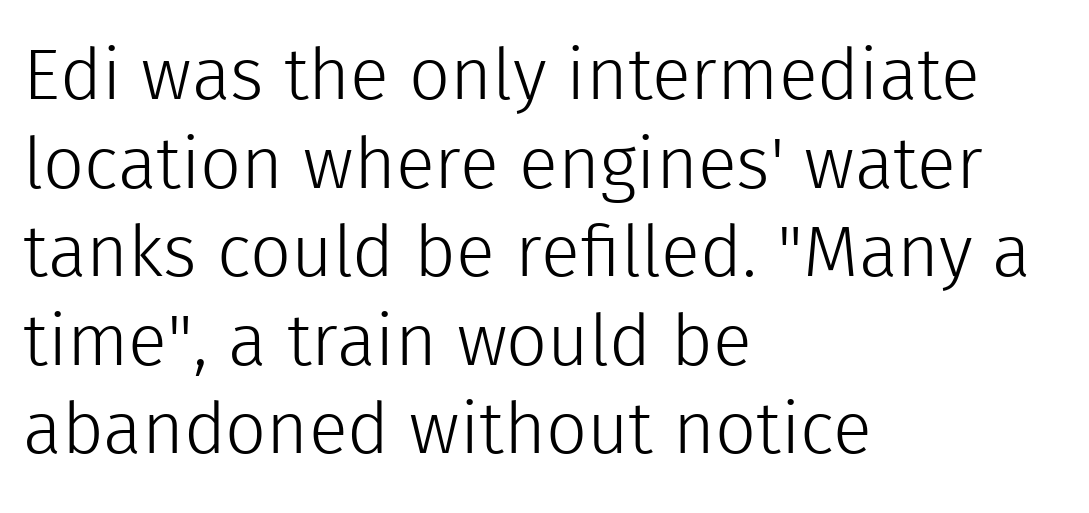
This sample uses an upright cut, with every glyph sitting square on the baseline. Each row of text sits above clean, open space. In terms of letterspacing, this is plain default setting. Horizontal alignment here is leftward, the default for most running prose.
